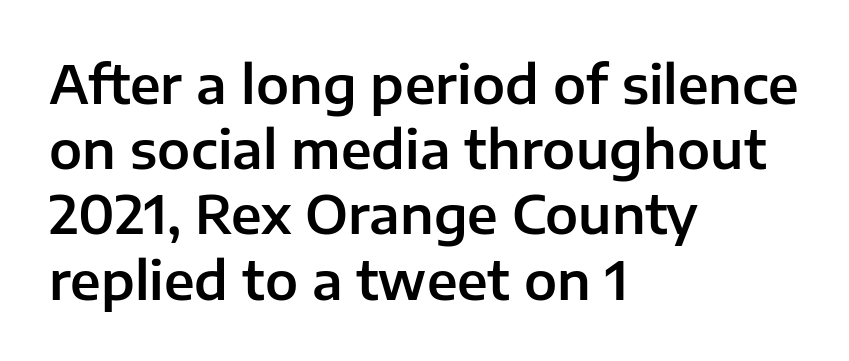
{"serif": "no", "italic": "no", "width": "normal", "stroke_contrast": "low", "x_height": "medium", "monospaced": "no", "underline": "no", "align": "left", "line_spacing_ratio": 1.23, "letter_spacing": "normal", "letter_spacing_em": 0.0, "glyph_px": 53}
